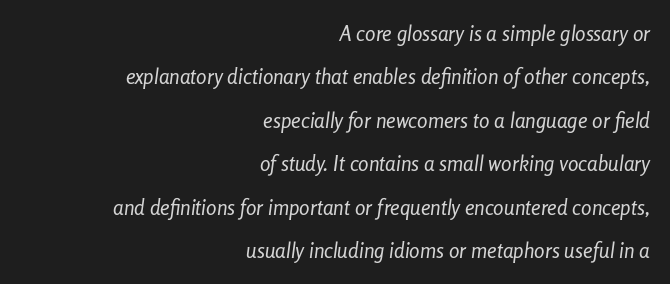
Tracking here is standard; glyphs follow each other at the usual distance. The gap between lines stays unmarked. This sample is right-justified, so line beginnings fall wherever the words allow. Notice how the stems are inclined rather than vertical — that's the hallmark of italics.
